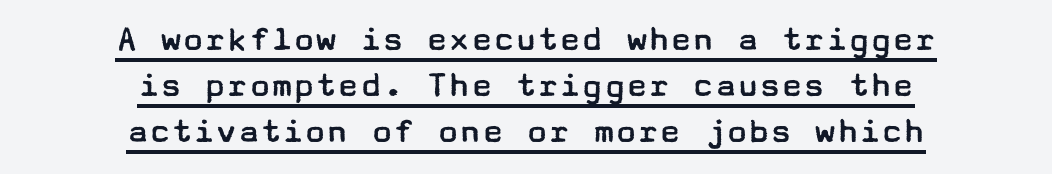
What stands out about the letter spacing? Nothing — it is the standard amount. Serifs: no, the terminals of the letterforms are clean. Alignment: centered. The type sits square on the baseline with zero lean.
